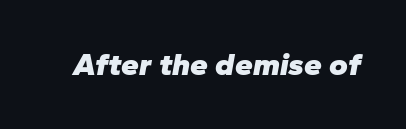
{"italic": "yes", "lean": "right", "slant_degrees": 10, "bold": "yes", "weight": "heavy", "width": "normal", "stroke_contrast": "low", "x_height": "medium", "monospaced": "no", "underline": "no", "letter_spacing": "normal", "letter_spacing_em": 0.0, "glyph_px": 32}
